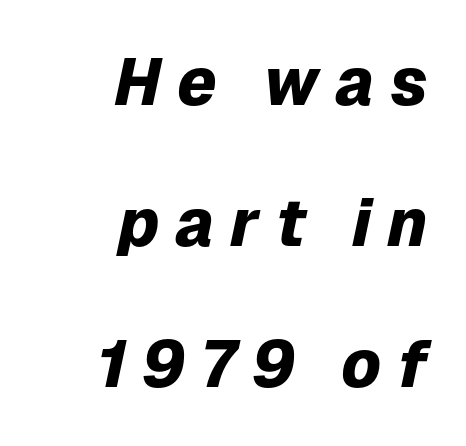
{"italic": "yes", "lean": "right", "slant_degrees": 12, "bold": "yes", "weight": "heavy", "width": "normal", "stroke_contrast": "low", "x_height": "medium", "monospaced": "no", "underline": "no", "align": "right", "line_spacing": "loose", "line_spacing_ratio": 2.14, "letter_spacing": "wide", "letter_spacing_em": 0.24, "glyph_px": 66}
